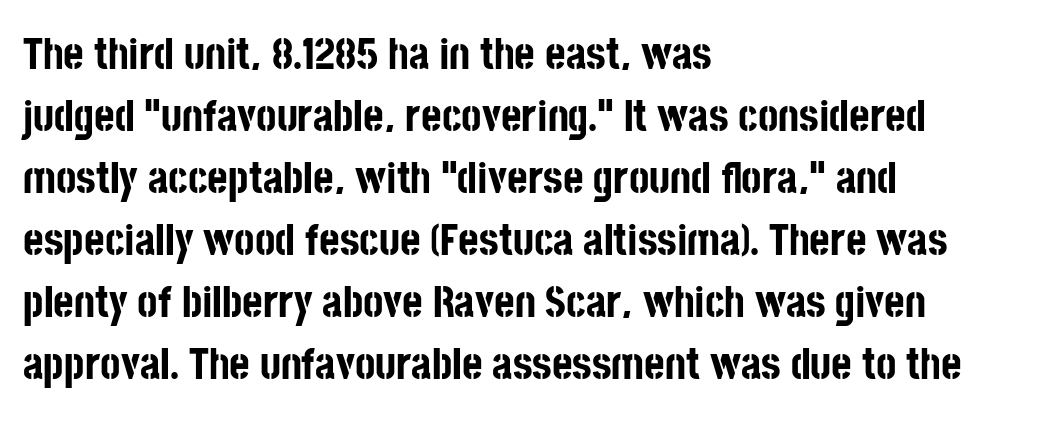
{"serif": "no", "italic": "no", "bold": "yes", "weight": "bold", "width": "condensed", "stroke_contrast": "low", "x_height": "large", "monospaced": "no", "underline": "no", "align": "left", "line_spacing": "normal", "line_spacing_ratio": 1.41, "letter_spacing": "normal", "letter_spacing_em": 0.0, "glyph_px": 44}
